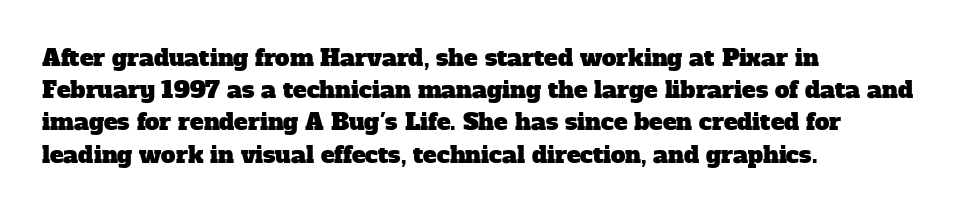
The image shows 23 px text type; set left-aligned, normal line spacing (1.4x), normal letter spacing, not underlined.
